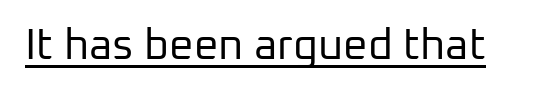
{"serif": "no", "italic": "no", "bold": "no", "weight": "regular", "width": "normal", "stroke_contrast": "low", "x_height": "medium", "monospaced": "no", "underline": "yes", "letter_spacing": "normal", "letter_spacing_em": 0.0, "glyph_px": 43}
